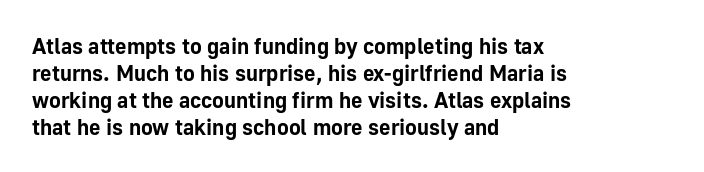
{"italic": "no", "bold": "yes", "underline": "no", "align": "left", "line_spacing_ratio": 1.22, "letter_spacing": "normal", "letter_spacing_em": 0.0, "glyph_px": 22}
